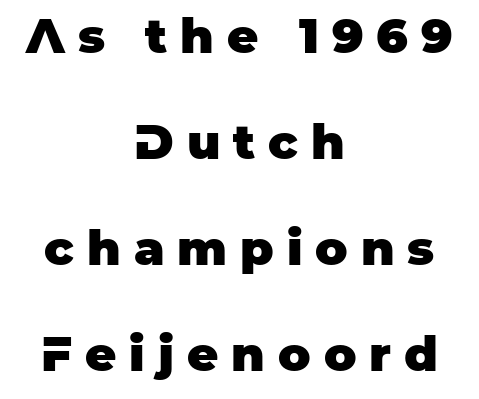
{"serif": "no", "italic": "no", "bold": "yes", "weight": "heavy", "width": "normal", "stroke_contrast": "low", "x_height": "large", "monospaced": "no", "underline": "no", "align": "center", "line_spacing": "loose", "line_spacing_ratio": 2.21, "letter_spacing": "wide", "letter_spacing_em": 0.27, "glyph_px": 48}
